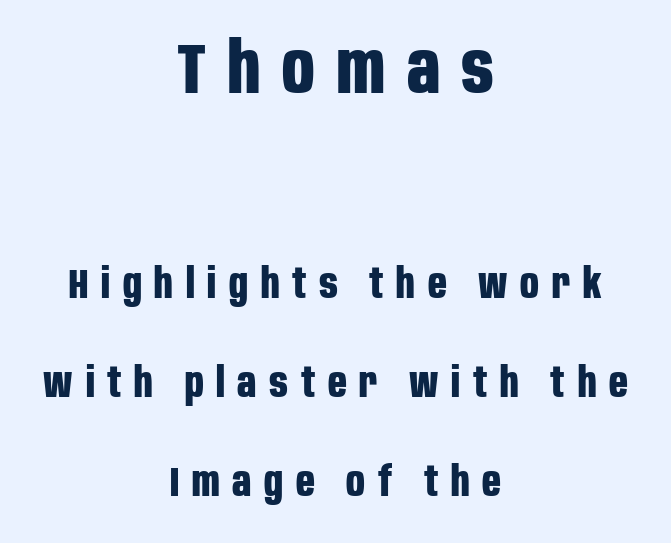
The image shows 71 px bold, condensed sans-serif type, upright; set centered, loose line spacing (2.42x), unusually wide letter spacing (+0.31 em), not underlined; the first (top) block is 1.73x larger; low stroke contrast and a large x-height.
